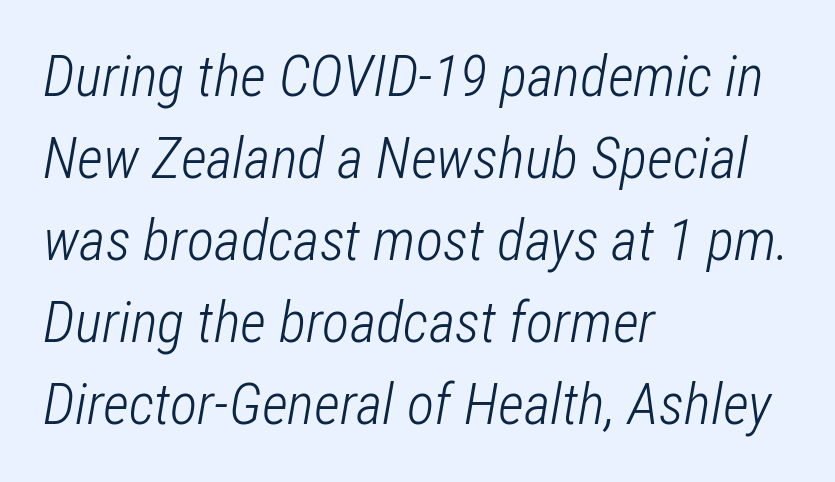
Q: Is the text bold? A: No.
Q: Is the text italic (slanted)? A: Yes, it leans right by about 12 degrees.
Q: Is the text underlined? A: No.
Q: How is the paragraph aligned? A: Left-aligned.
Q: Is the spacing between letters normal or unusually wide? A: Normal.
Q: Is the spacing between lines tight, normal or loose? A: Normal.
Q: Width (condensed, normal, or wide)? A: Condensed.
Q: Stroke contrast? A: Low.
Q: x-height? A: Medium.
Q: Monospaced? A: No.
